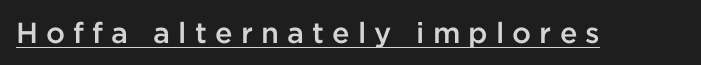
Q: Is the text bold? A: Semi-bold.
Q: Is the text italic (slanted)? A: No, it is upright.
Q: Is the typeface a serif or a sans-serif typeface? A: Sans-serif.
Q: Is the text underlined? A: Yes.
Q: Is the spacing between letters normal or unusually wide? A: Unusually wide.
Q: Width (condensed, normal, or wide)? A: Normal.
Q: Stroke contrast? A: Low.
Q: x-height? A: Medium.
Q: Monospaced? A: No.
